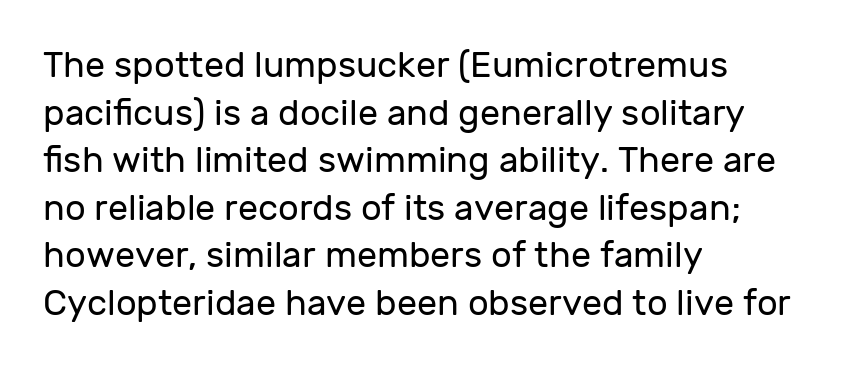
The image shows 36 px regular-weight sans-serif type, upright; set left-aligned, normal line spacing (1.32x), normal letter spacing, not underlined; low stroke contrast and a medium x-height.
